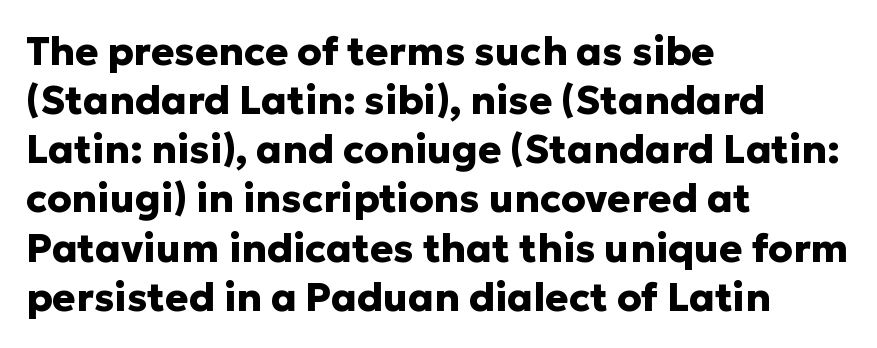
Proportional: the letters do not fall into vertical columns. Default kerning and tracking; the words read as compact shapes. Thick stems and heavy bowls — unmistakably bold. Ascenders rise straight up at ninety degrees.
